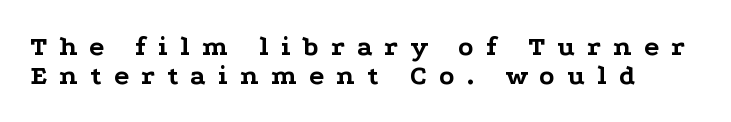
{"serif": "yes", "italic": "no", "bold": "yes", "weight": "bold", "width": "wide", "stroke_contrast": "low", "x_height": "medium", "monospaced": "no", "underline": "no", "line_spacing": "tight", "line_spacing_ratio": 1.05, "letter_spacing": "wide", "letter_spacing_em": 0.43, "glyph_px": 28}
